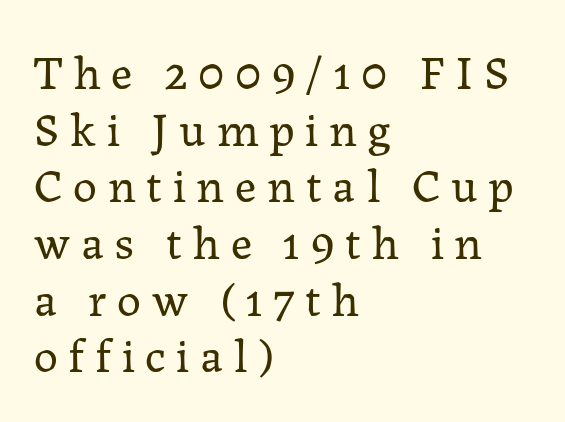
Q: Is the text bold? A: No.
Q: Is the text italic (slanted)? A: No, it is upright.
Q: Is the typeface a serif or a sans-serif typeface? A: Serif.
Q: Is the text underlined? A: No.
Q: How is the paragraph aligned? A: Left-aligned.
Q: Is the spacing between letters normal or unusually wide? A: Unusually wide.
Q: Width (condensed, normal, or wide)? A: Normal.
Q: Stroke contrast? A: Low.
Q: x-height? A: Medium.
Q: Monospaced? A: No.
